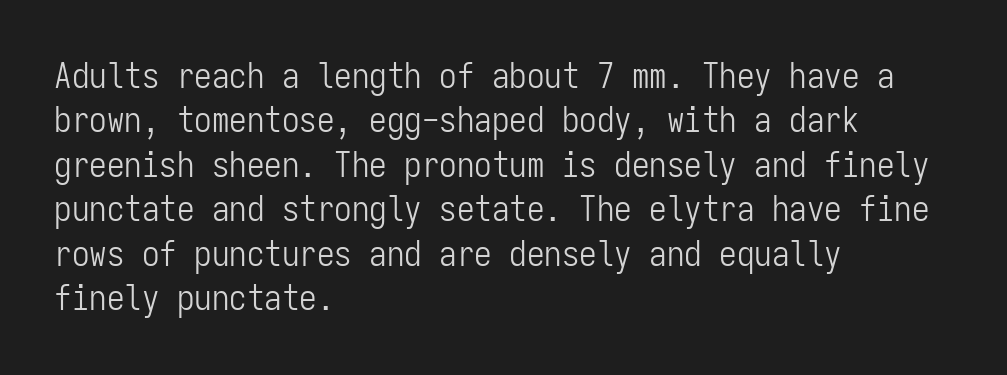
{"serif": "no", "italic": "no", "bold": "no", "weight": "light", "width": "condensed", "stroke_contrast": "low", "x_height": "medium", "monospaced": "yes", "underline": "no", "align": "left", "line_spacing": "normal", "line_spacing_ratio": 1.27, "letter_spacing": "normal", "letter_spacing_em": 0.0, "glyph_px": 35}
